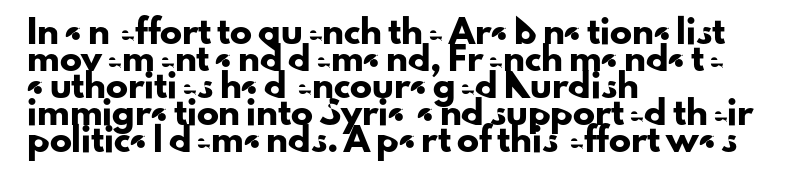
The image shows 22 px text type, upright; set left-aligned, line spacing 1.23x, normal letter spacing, not underlined.
